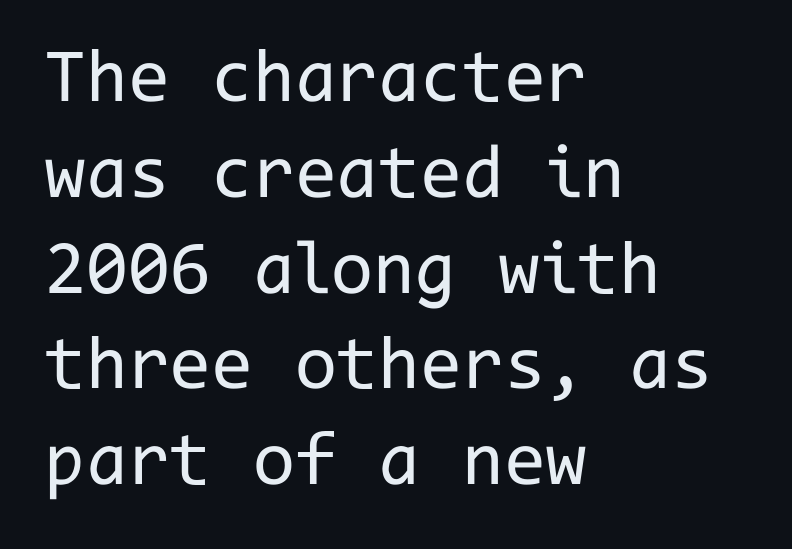
The image shows 76 px regular-weight sans-serif type, upright, monospaced; set left-aligned, normal line spacing (1.26x), normal letter spacing, not underlined; low stroke contrast and a medium x-height.
